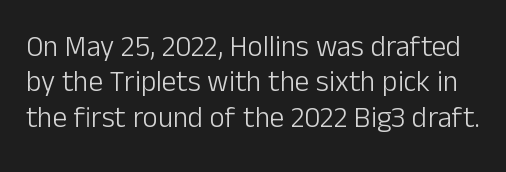
{"serif": "no", "italic": "no", "bold": "no", "weight": "light", "width": "normal", "stroke_contrast": "low", "x_height": "medium", "monospaced": "no", "underline": "no", "line_spacing_ratio": 1.22, "letter_spacing": "normal", "letter_spacing_em": 0.0, "glyph_px": 29}
